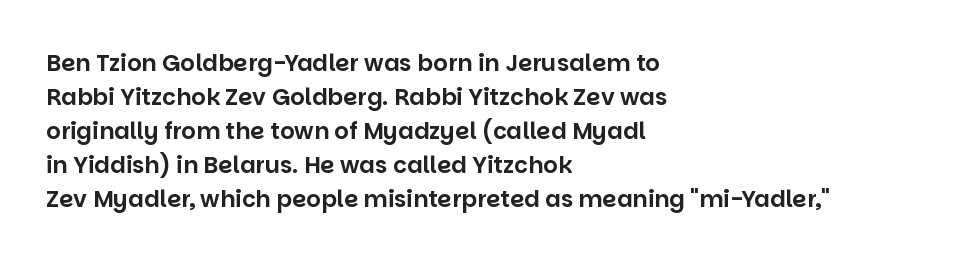
Clear beneath every line of the passage. Notice how descenders clear the ascenders below comfortably — that's standard leading. In terms of letterspacing, this is plain default setting. The lettering stays uniformly vertical, giving the passage a roman look. The lines in this sample share a left origin and differ only in where they stop.
